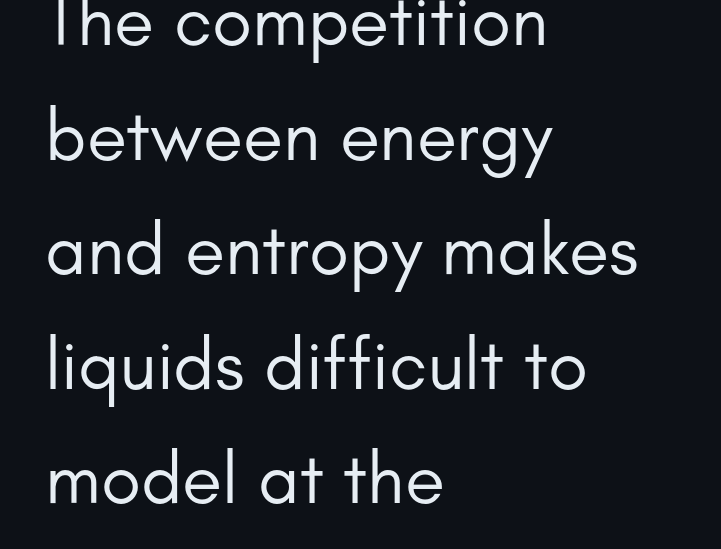
Typeset ragged right — the left edge is the straight one. Do the characters align in a grid? No, the font is proportional. The tracking reads as untouched default to a designer's eye. The passage shown stacks its lines at a standard gap. The typography opts for an upright posture over an oblique one.
